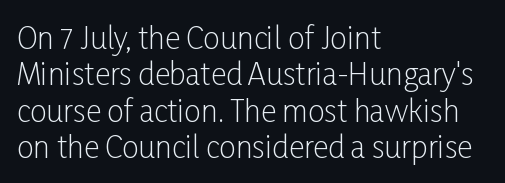
The image shows 30 px light, condensed sans-serif type, upright; set left-aligned, line spacing 1.21x, normal letter spacing, not underlined; low stroke contrast and a medium x-height.
